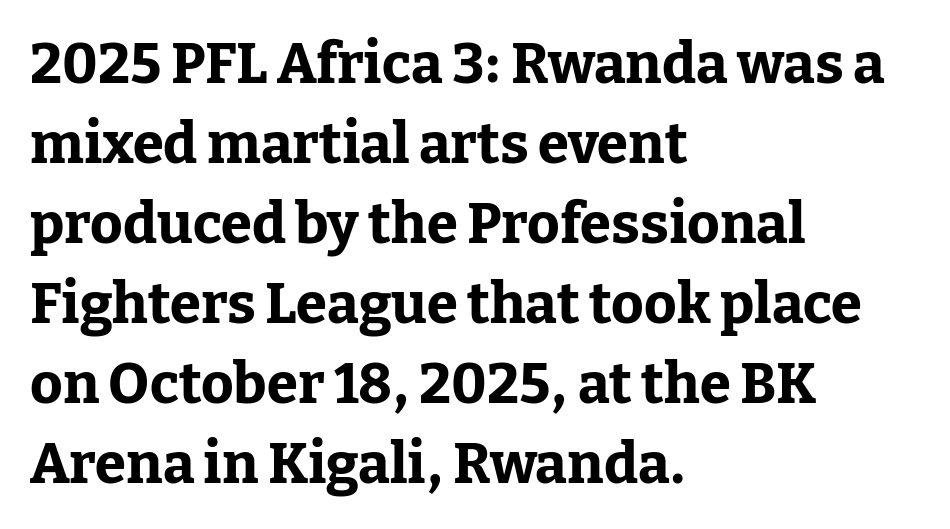
{"serif": "yes", "italic": "no", "bold": "yes", "weight": "bold", "width": "normal", "stroke_contrast": "low", "x_height": "medium", "monospaced": "no", "underline": "no", "align": "left", "line_spacing": "normal", "line_spacing_ratio": 1.43, "letter_spacing": "normal", "letter_spacing_em": 0.0, "glyph_px": 56}
